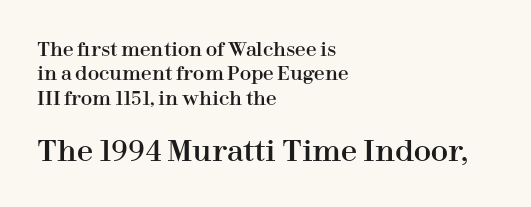
The image shows 29 px serif type, upright; set left-aligned, normal line spacing (1.28x), normal letter spacing, not underlined; the second (bottom) block is 1.53x larger; high stroke contrast and a medium x-height.
